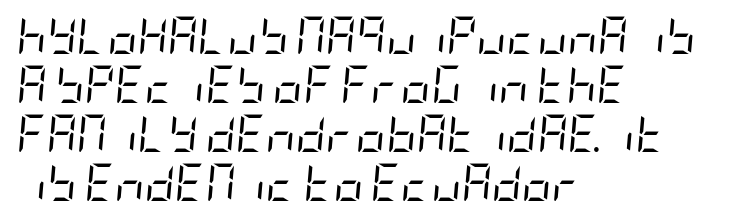
The image shows 37 px regular-weight, condensed type, italic (leaning right); set left-aligned, normal line spacing (1.32x), normal letter spacing, not underlined; low stroke contrast and a large x-height.
